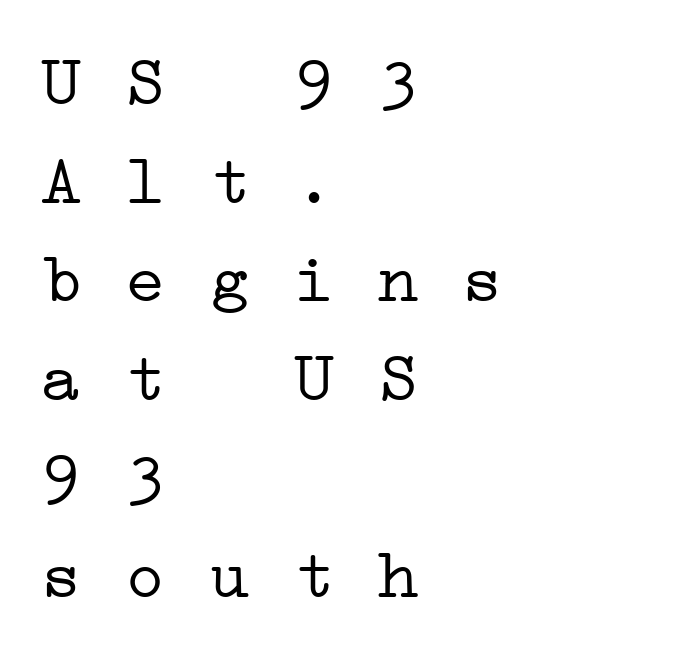
The image shows 70 px light, wide serif type, monospaced; set left-aligned, normal line spacing (1.41x), normal letter spacing, not underlined; low stroke contrast and a medium x-height.
